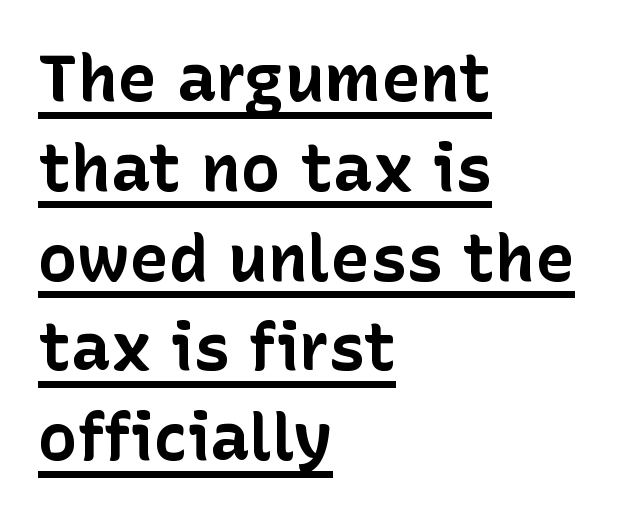
The passage shown stacks its lines at a standard gap. These lines are composed in type without serifs. Descenders here cross a horizontal rule under the line. Looks like regular typesetting: each glyph gets only the width it needs. No extra tracking has been applied to these lines.
